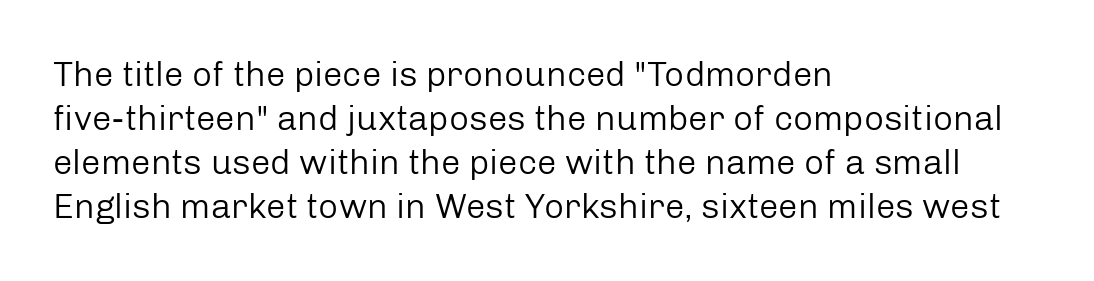
Q: Is the text bold? A: No.
Q: Is the text italic (slanted)? A: No, it is upright.
Q: Is the typeface a serif or a sans-serif typeface? A: Sans-serif.
Q: Is the text underlined? A: No.
Q: How is the paragraph aligned? A: Left-aligned.
Q: Is the spacing between letters normal or unusually wide? A: Normal.
Q: Is the spacing between lines tight, normal or loose? A: Normal.
Q: Width (condensed, normal, or wide)? A: Normal.
Q: Stroke contrast? A: Low.
Q: x-height? A: Medium.
Q: Monospaced? A: No.
